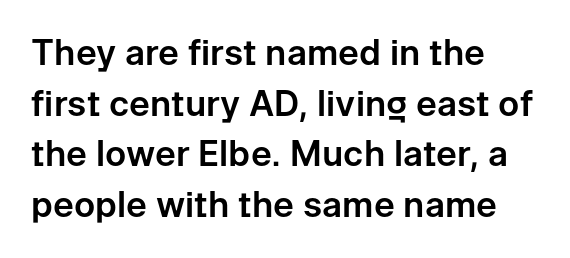
Vertically, the passage feels balanced, rows spaced as you'd expect. A typesetter would mark this as roman, not italic. Type without underlining. Notice how the passage keeps a crisp vertical edge on the left only.
